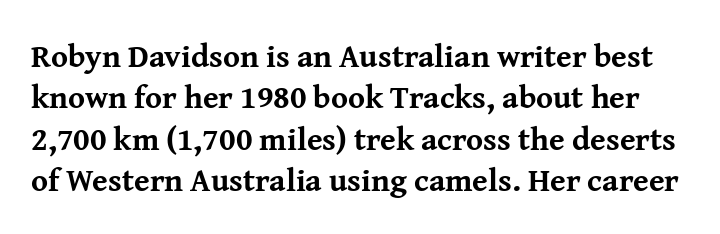
{"serif": "yes", "italic": "no", "bold": "yes", "weight": "bold", "width": "normal", "stroke_contrast": "medium", "x_height": "medium", "monospaced": "no", "underline": "no", "line_spacing": "normal", "line_spacing_ratio": 1.29, "letter_spacing": "normal", "letter_spacing_em": 0.0, "glyph_px": 32}
